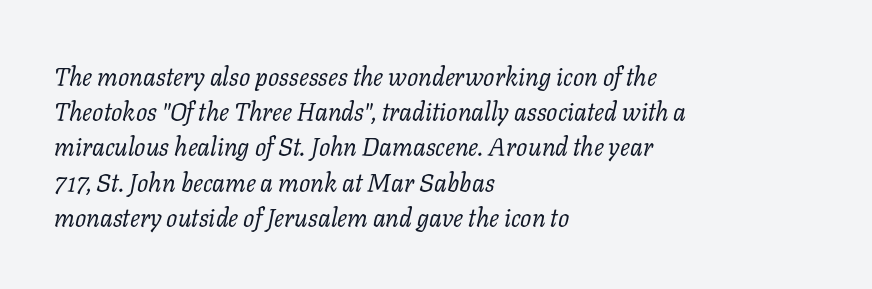
{"italic": "yes", "lean": "right", "slant_degrees": 11, "bold": "no", "underline": "no", "align": "left", "line_spacing": "normal", "line_spacing_ratio": 1.41, "letter_spacing": "normal", "letter_spacing_em": 0.0, "glyph_px": 25}
